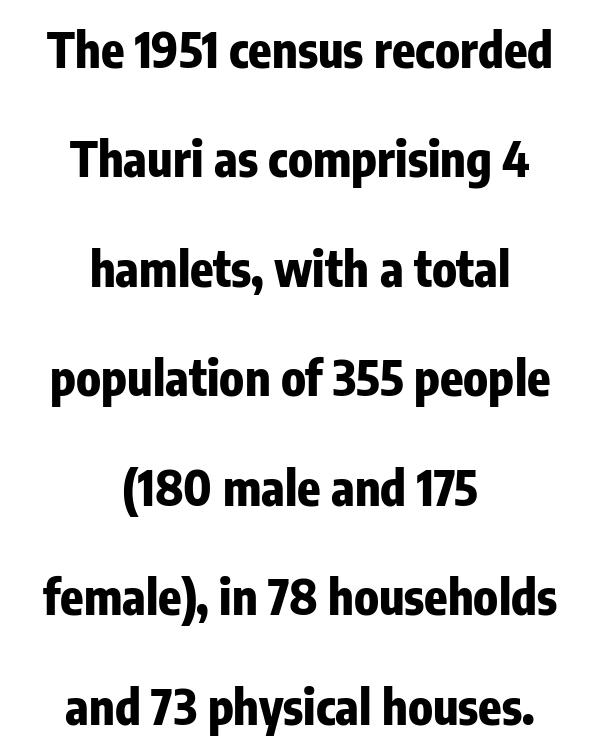
I'd describe the lettering as bold — thick and assertive. The face used here is rendered with its standard letterfit. These lines are rendered in a variable-pitch font. Centered paragraph, ragged on both sides. Airy leading. Regarding serifs, this sample does without them.
